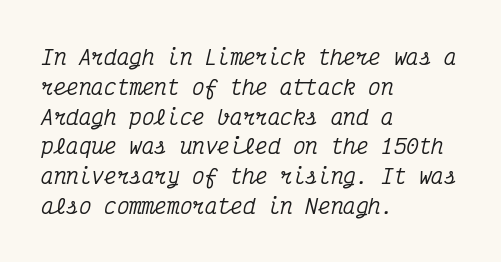
{"italic": "yes", "lean": "right", "slant_degrees": 12, "underline": "no", "align": "left", "line_spacing": "normal", "line_spacing_ratio": 1.42, "letter_spacing": "normal", "letter_spacing_em": 0.0, "glyph_px": 21}
